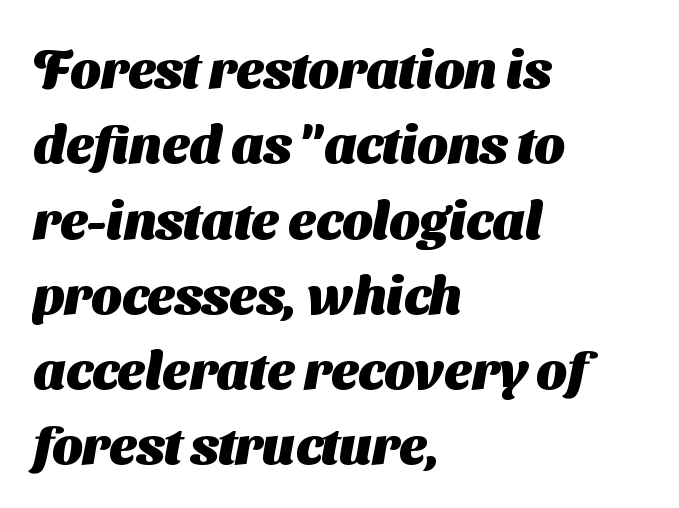
Q: Is the text bold? A: Yes.
Q: Is the typeface a serif or a sans-serif typeface? A: Sans-serif.
Q: Is the text underlined? A: No.
Q: How is the paragraph aligned? A: Left-aligned.
Q: Is the spacing between letters normal or unusually wide? A: Normal.
Q: Is the spacing between lines tight, normal or loose? A: Normal.
Q: Width (condensed, normal, or wide)? A: Normal.
Q: Stroke contrast? A: Medium.
Q: x-height? A: Medium.
Q: Monospaced? A: No.
